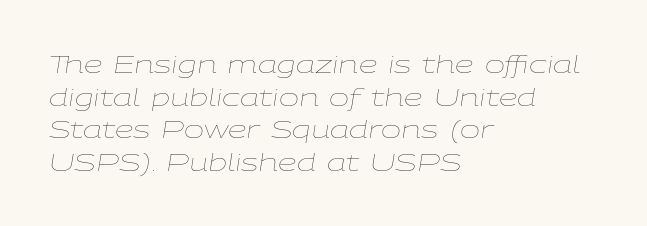
The image shows 24 px text type, italic (leaning right); set left-aligned, normal line spacing (1.36x), normal letter spacing, not underlined.
